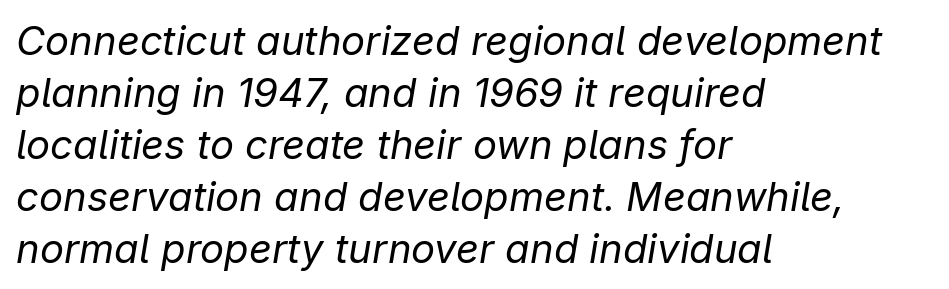
Q: Is the text bold? A: No.
Q: Is the text italic (slanted)? A: Yes, it leans right by about 9 degrees.
Q: Is the text underlined? A: No.
Q: How is the paragraph aligned? A: Left-aligned.
Q: Is the spacing between letters normal or unusually wide? A: Normal.
Q: Is the spacing between lines tight, normal or loose? A: Normal.
Q: Width (condensed, normal, or wide)? A: Normal.
Q: Stroke contrast? A: Low.
Q: x-height? A: Medium.
Q: Monospaced? A: No.
